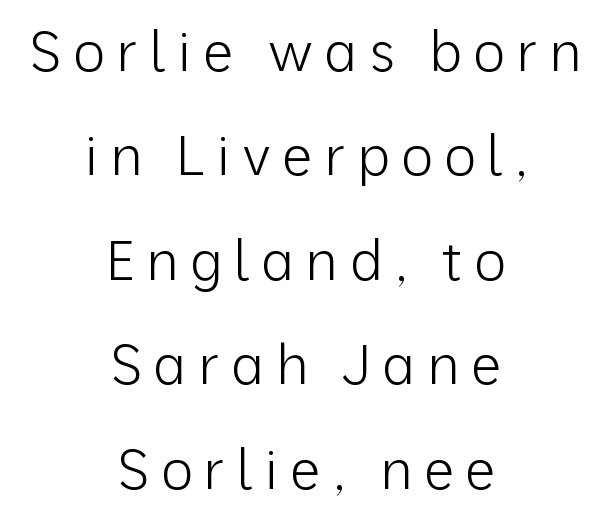
The lettering stays uniformly vertical, giving the passage a roman look. Each letter keeps its own natural width here, so spacing adapts to shape. Someone cranked the tracking dial way up on this one. Check the space under the baseline: it is left empty. The whitespace from short lines is split evenly between both sides.
